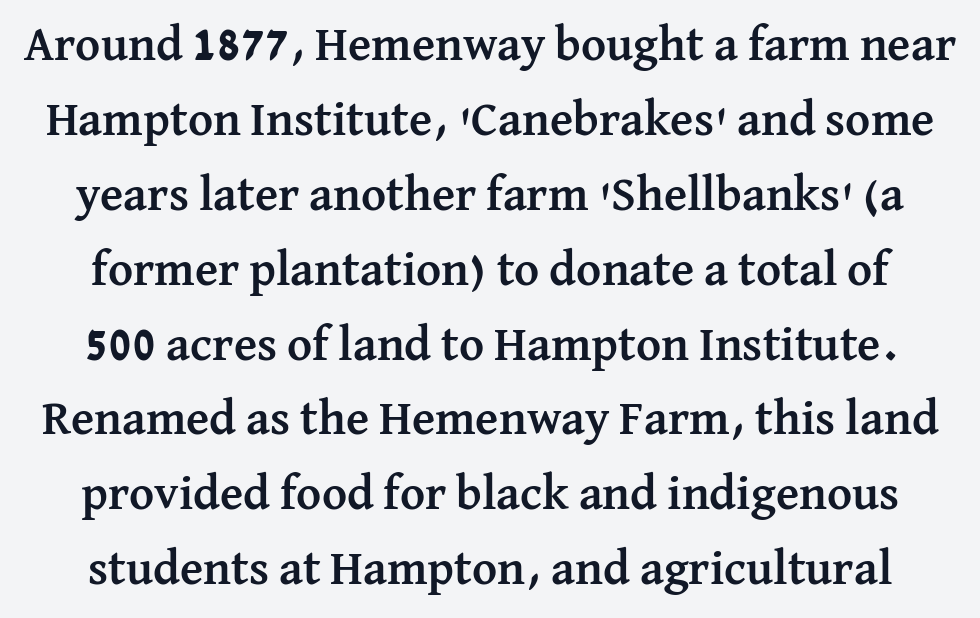
{"serif": "yes", "italic": "no", "bold": "yes", "weight": "semibold", "width": "normal", "stroke_contrast": "medium", "x_height": "medium", "monospaced": "no", "underline": "no", "line_spacing": "normal", "line_spacing_ratio": 1.56, "letter_spacing": "normal", "letter_spacing_em": 0.0, "glyph_px": 48}
